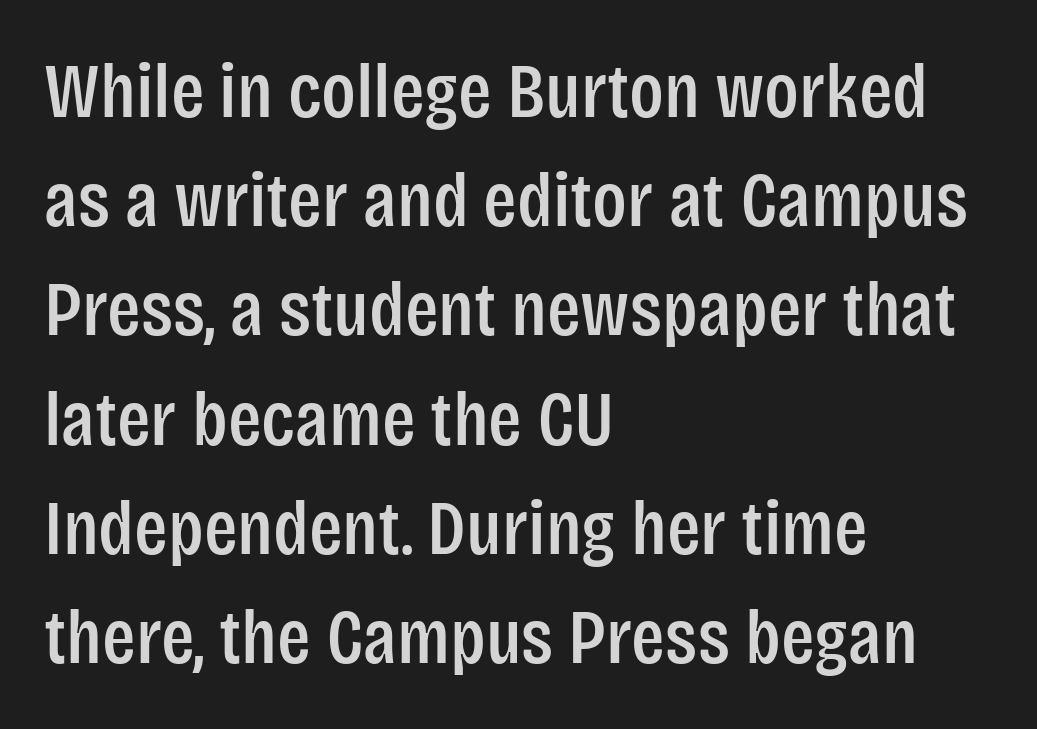
Q: Is the text italic (slanted)? A: No, it is upright.
Q: Is the typeface a serif or a sans-serif typeface? A: Sans-serif.
Q: Is the text underlined? A: No.
Q: How is the paragraph aligned? A: Left-aligned.
Q: Is the spacing between letters normal or unusually wide? A: Normal.
Q: Is the spacing between lines tight, normal or loose? A: Normal.
Q: Width (condensed, normal, or wide)? A: Condensed.
Q: Stroke contrast? A: Low.
Q: x-height? A: Large.
Q: Monospaced? A: No.
